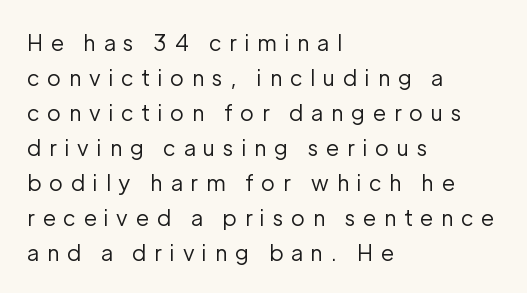
A quiet, ordinary-to-light weight characterises the typeface. Glyph-to-glyph distance is far greater than everyday printed text. This sample keeps an unexceptional amount of space between lines. Posture: upright roman. Honestly, there is no underline to notice here at all. Visually the block forms a straight wall on the left and a jagged coastline on the right.
